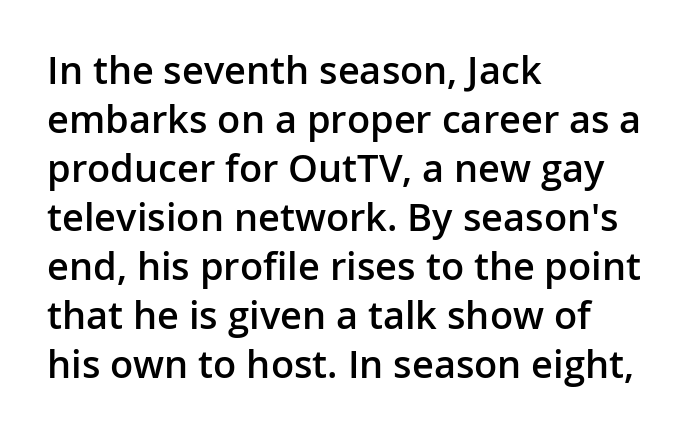
The image shows 38 px semibold sans-serif type, upright; set left-aligned, normal line spacing (1.29x), normal letter spacing, not underlined; low stroke contrast and a medium x-height.
